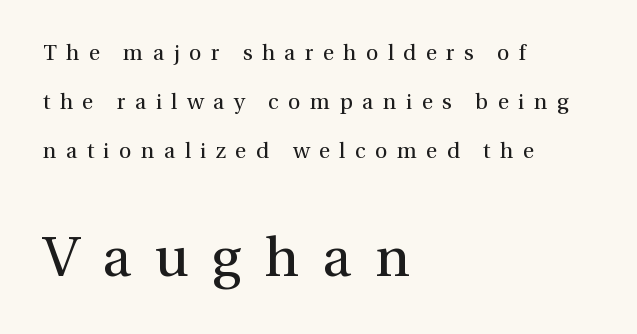
{"serif": "yes", "italic": "no", "bold": "no", "weight": "regular", "width": "normal", "x_height": "medium", "monospaced": "no", "underline": "no", "align": "left", "line_spacing": "loose", "line_spacing_ratio": 2.22, "letter_spacing": "wide", "letter_spacing_em": 0.42, "larger_block": "second", "size_ratio": 2.55, "glyph_px": 56}
